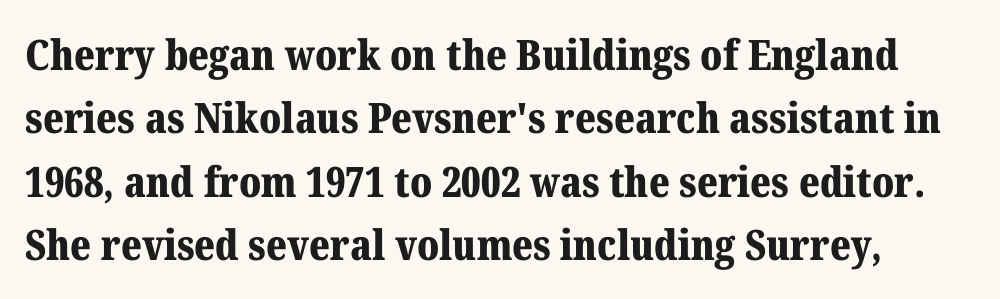
The image shows 42 px bold serif type, upright; set normal line spacing (1.51x), normal letter spacing, not underlined; medium stroke contrast and a medium x-height.
